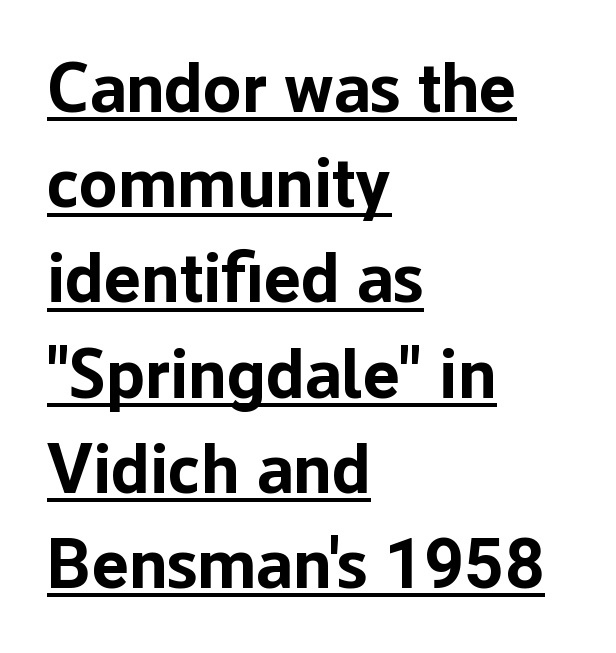
{"serif": "no", "italic": "no", "bold": "yes", "weight": "bold", "width": "normal", "stroke_contrast": "low", "x_height": "medium", "monospaced": "no", "underline": "yes", "align": "left", "line_spacing": "normal", "line_spacing_ratio": 1.36, "letter_spacing": "normal", "letter_spacing_em": 0.0, "glyph_px": 70}
